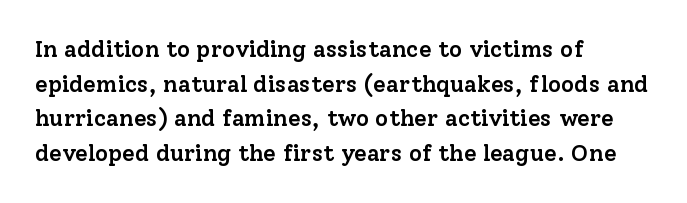
Students, observe: this is what conventionally led text looks like. Any mark beneath the type? The region is blank. On the weight axis this lands at semibold, roughly 600. These lines stack with their left ends in a neat column.
